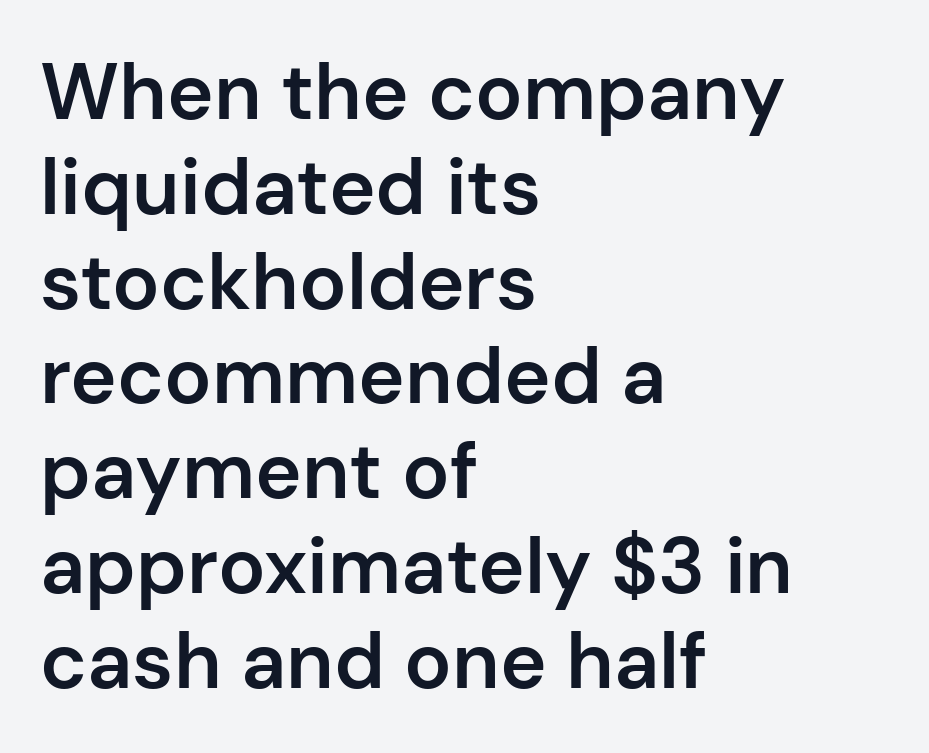
Q: Is the text bold? A: Semi-bold.
Q: Is the text italic (slanted)? A: No, it is upright.
Q: Is the typeface a serif or a sans-serif typeface? A: Sans-serif.
Q: Is the text underlined? A: No.
Q: How is the paragraph aligned? A: Left-aligned.
Q: Is the spacing between letters normal or unusually wide? A: Normal.
Q: Width (condensed, normal, or wide)? A: Normal.
Q: Stroke contrast? A: Low.
Q: x-height? A: Medium.
Q: Monospaced? A: No.
